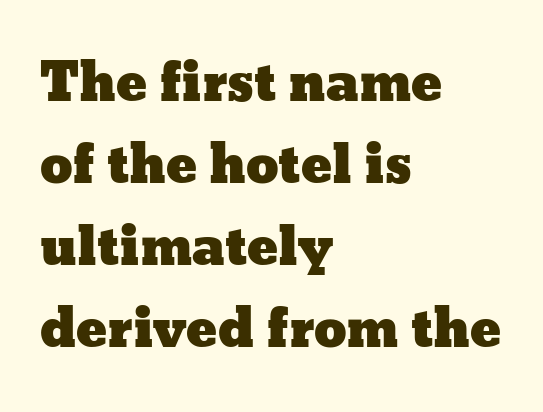
Q: Is the text italic (slanted)? A: No, it is upright.
Q: Is the text underlined? A: No.
Q: How is the paragraph aligned? A: Left-aligned.
Q: Is the spacing between letters normal or unusually wide? A: Normal.
Q: Is the spacing between lines tight, normal or loose? A: Normal.
Q: Width (condensed, normal, or wide)? A: Wide.
Q: Stroke contrast? A: Low.
Q: x-height? A: Medium.
Q: Monospaced? A: No.
